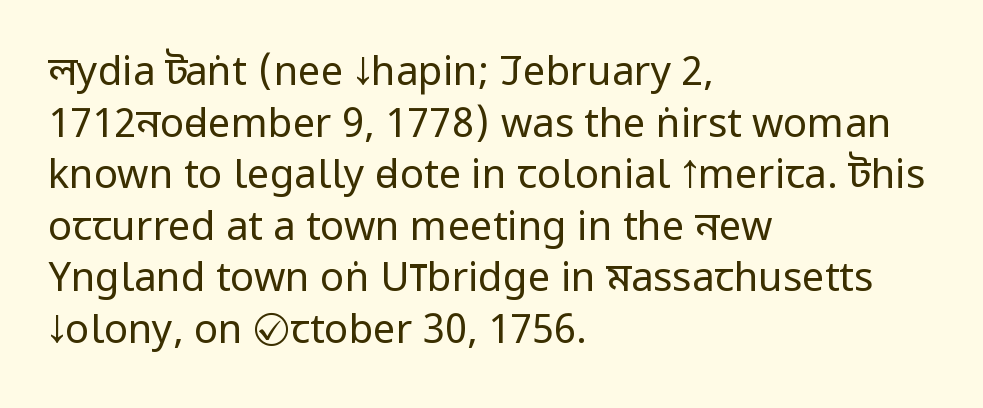
The image shows 40 px regular-weight, condensed sans-serif type, upright; set left-aligned, normal line spacing (1.29x), normal letter spacing, not underlined; low stroke contrast and a large x-height.
